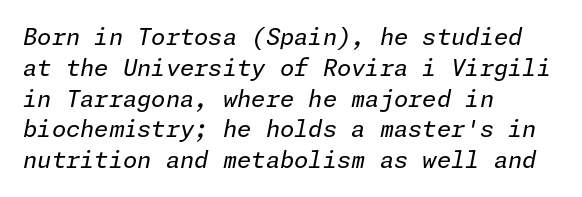
The image shows 23 px text type, italic (leaning right); set left-aligned, normal line spacing (1.34x), normal letter spacing, not underlined.
